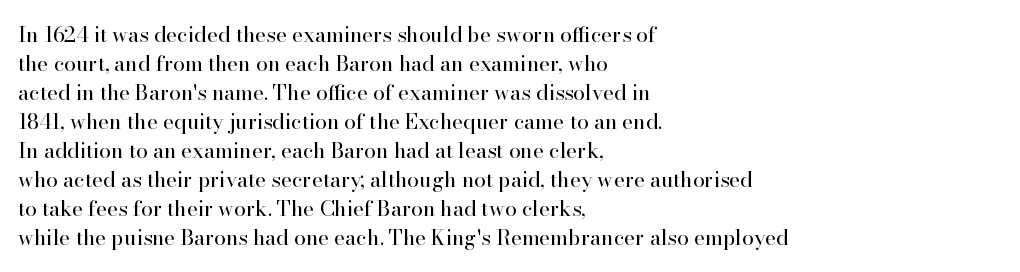
Q: Is the text bold? A: No.
Q: Is the text italic (slanted)? A: No, it is upright.
Q: Is the text underlined? A: No.
Q: How is the paragraph aligned? A: Left-aligned.
Q: Is the spacing between letters normal or unusually wide? A: Normal.
Q: Is the spacing between lines tight, normal or loose? A: Normal.
